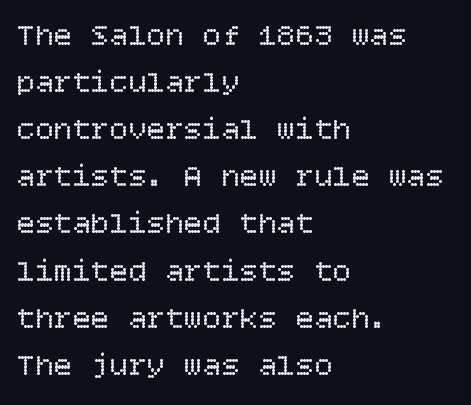
Q: Is the text bold? A: No.
Q: Is the text italic (slanted)? A: No, it is upright.
Q: Is the text underlined? A: No.
Q: How is the paragraph aligned? A: Left-aligned.
Q: Is the spacing between letters normal or unusually wide? A: Normal.
Q: Is the spacing between lines tight, normal or loose? A: Normal.
Q: Width (condensed, normal, or wide)? A: Normal.
Q: Stroke contrast? A: Low.
Q: x-height? A: Large.
